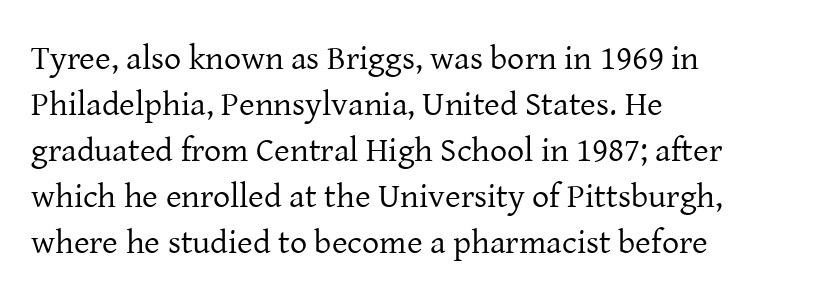
Vertical strokes here are truly vertical. This block has exactly the height ordinary leading produces. Does the type have serifs? Yes, each stem ends in a small foot. Varying glyph widths throughout — classic text-font behaviour. These lines are set flush left with a ragged right edge.
